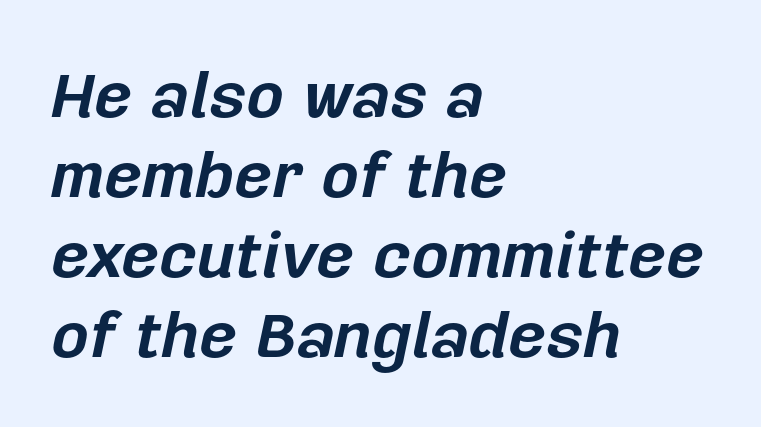
{"italic": "yes", "lean": "right", "slant_degrees": 12, "bold": "yes", "weight": "bold", "width": "normal", "stroke_contrast": "low", "x_height": "medium", "monospaced": "no", "underline": "no", "align": "left", "line_spacing_ratio": 1.23, "letter_spacing": "normal", "letter_spacing_em": 0.0, "glyph_px": 65}
